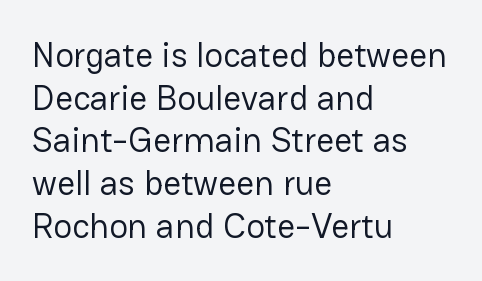
{"serif": "no", "italic": "no", "bold": "no", "weight": "regular", "width": "normal", "stroke_contrast": "low", "x_height": "medium", "monospaced": "no", "underline": "no", "align": "left", "line_spacing_ratio": 1.22, "letter_spacing": "normal", "letter_spacing_em": 0.0, "glyph_px": 35}
